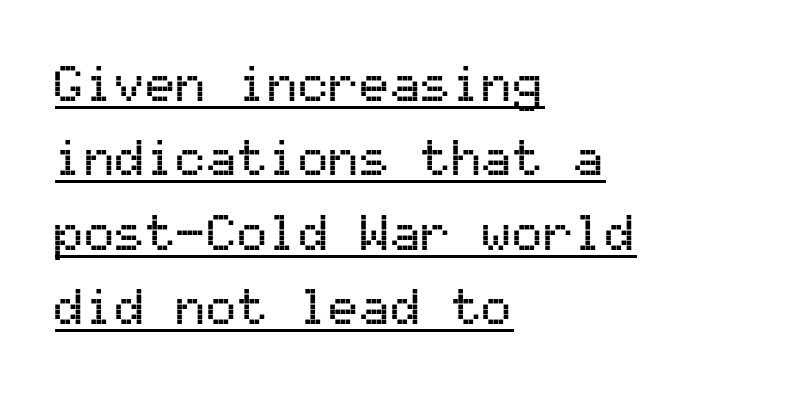
Q: Is the text italic (slanted)? A: No, it is upright.
Q: Is the typeface a serif or a sans-serif typeface? A: Sans-serif.
Q: Is the text underlined? A: Yes.
Q: How is the paragraph aligned? A: Left-aligned.
Q: Is the spacing between letters normal or unusually wide? A: Normal.
Q: Is the spacing between lines tight, normal or loose? A: Normal.
Q: Width (condensed, normal, or wide)? A: Normal.
Q: Stroke contrast? A: Medium.
Q: x-height? A: Medium.
Q: Monospaced? A: Yes.
